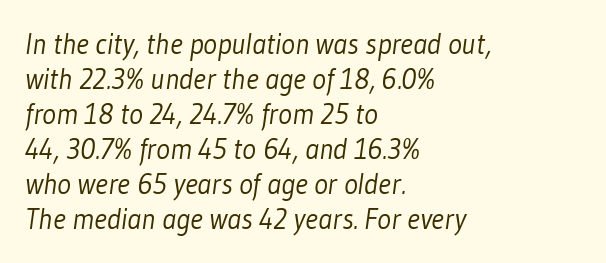
Q: Is the text bold? A: No.
Q: Is the typeface a serif or a sans-serif typeface? A: Sans-serif.
Q: Is the text underlined? A: No.
Q: How is the paragraph aligned? A: Left-aligned.
Q: Is the spacing between letters normal or unusually wide? A: Normal.
Q: Width (condensed, normal, or wide)? A: Condensed.
Q: Stroke contrast? A: Low.
Q: x-height? A: Medium.
Q: Monospaced? A: No.
